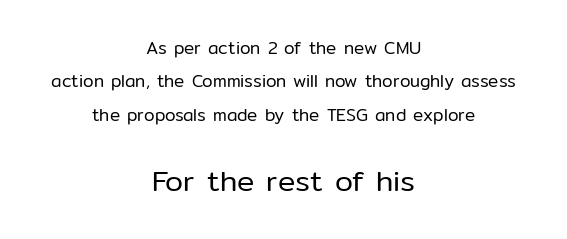
How would I describe the line gaps? Wide and relaxed. Letterform terminals end flat and unadorned throughout the passage. Each row of text sits above clean, open space. Is this a fixed-width face? No — the glyphs have proportional, varying widths. Visually, the bottom section dominates because its glyphs are scaled up. This rendering uses center alignment, leaving both contours irregular but symmetric.
